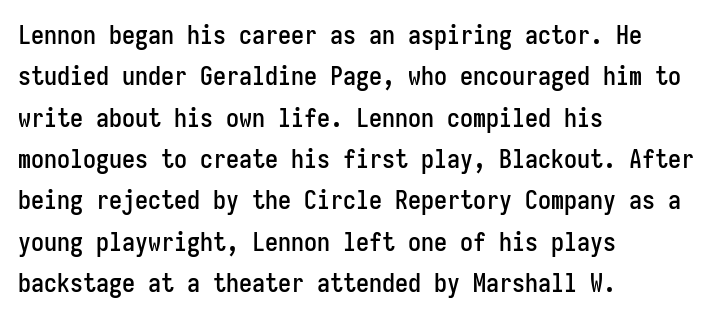
Q: Is the text italic (slanted)? A: No, it is upright.
Q: Is the text underlined? A: No.
Q: How is the paragraph aligned? A: Left-aligned.
Q: Is the spacing between letters normal or unusually wide? A: Normal.
Q: Is the spacing between lines tight, normal or loose? A: Normal.
